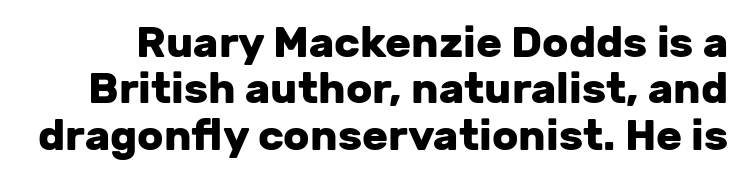
In terms of letterspacing, this is plain default setting. Leading is clearly below the norm, producing a dense column. Pretty heavy lettering here — definitely bold. The type family on display is of the sans-serif kind. Unlike italic type, these characters show no tilt at all. The face used here is proportionally spaced, like ordinary book or web type.
